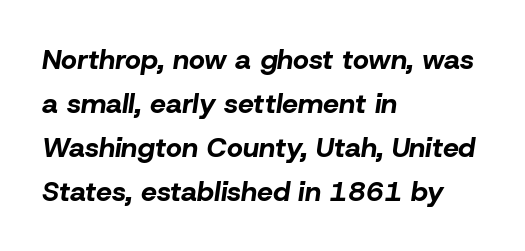
{"italic": "yes", "lean": "right", "slant_degrees": 8, "bold": "yes", "weight": "bold", "width": "normal", "stroke_contrast": "low", "x_height": "medium", "monospaced": "no", "underline": "no", "align": "left", "line_spacing": "normal", "line_spacing_ratio": 1.57, "letter_spacing": "normal", "letter_spacing_em": 0.0, "glyph_px": 28}
